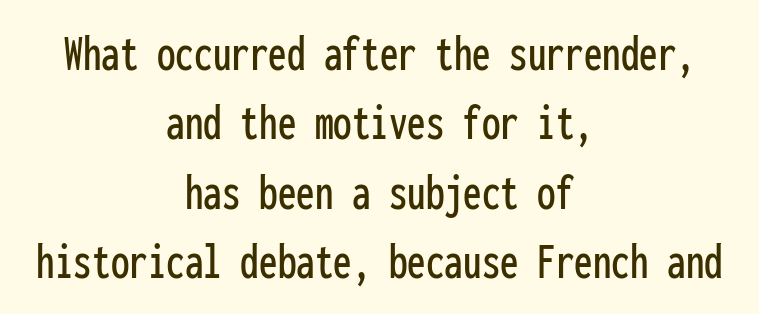
The image shows 53 px condensed sans-serif type, upright, monospaced; set centered, normal line spacing (1.31x), normal letter spacing, not underlined; low stroke contrast and a medium x-height.
